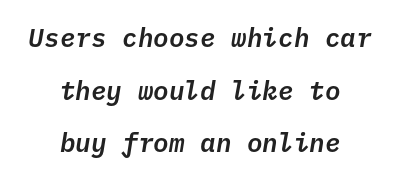
Q: Is the text italic (slanted)? A: Yes, it leans right by about 10 degrees.
Q: Is the text underlined? A: No.
Q: How is the paragraph aligned? A: Centered.
Q: Is the spacing between letters normal or unusually wide? A: Normal.
Q: Is the spacing between lines tight, normal or loose? A: Loose.
